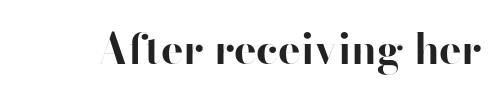
If you drew a line through each stem, it would be perfectly vertical. Looks like regular typesetting: each glyph gets only the width it needs. This rendering employs a face without finishing strokes, i.e., a sans-serif. Does extra space separate the letters? No, they use regular spacing.
